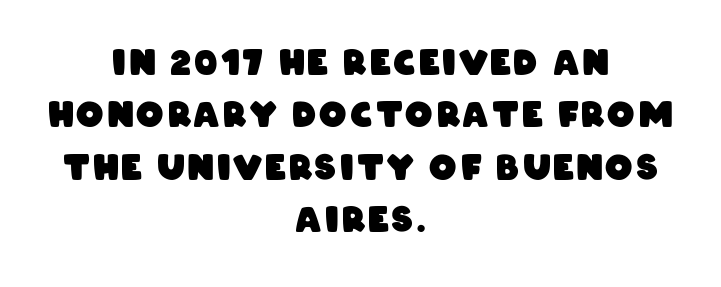
The image shows 34 px heavy, condensed sans-serif type; set centered, normal line spacing (1.54x), not underlined; low stroke contrast and a large x-height.
